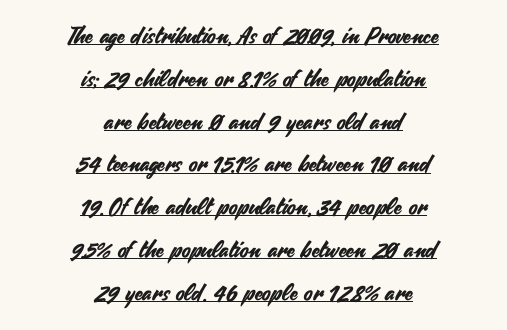
Q: Is the text italic (slanted)? A: Yes.
Q: Is the text underlined? A: Yes.
Q: How is the paragraph aligned? A: Centered.
Q: Is the spacing between letters normal or unusually wide? A: Normal.
